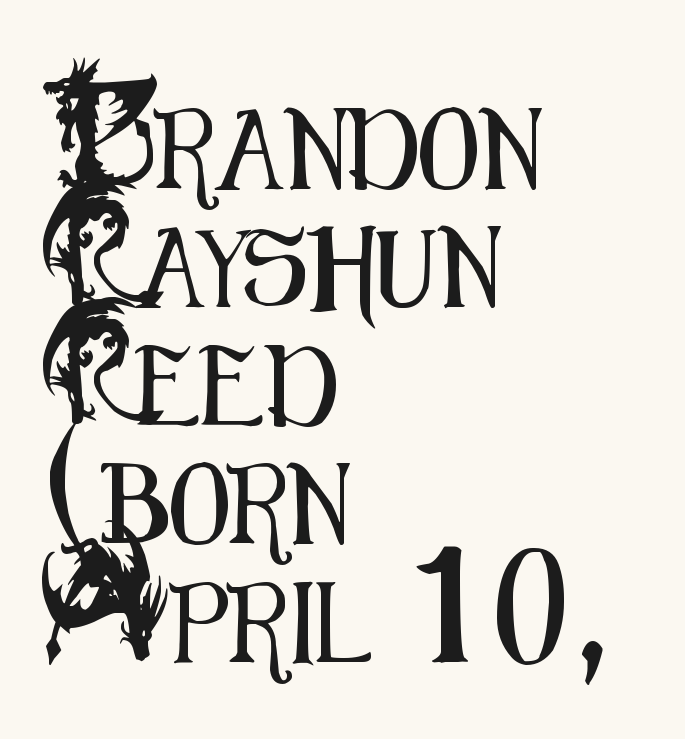
The image shows 80 px condensed sans-serif type, upright; set left-aligned, normal line spacing (1.48x), normal letter spacing, not underlined; medium stroke contrast and a small x-height.
